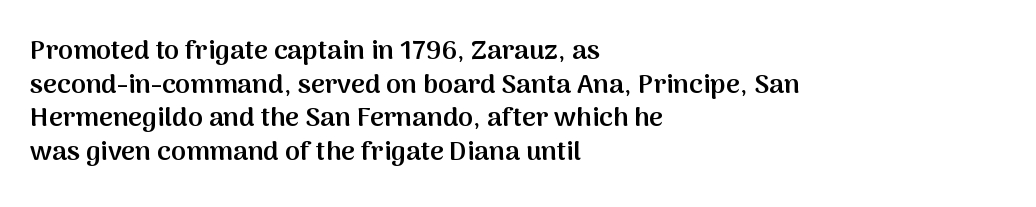
Q: Is the text bold? A: Semi-bold.
Q: Is the text italic (slanted)? A: No, it is upright.
Q: Is the text underlined? A: No.
Q: How is the paragraph aligned? A: Left-aligned.
Q: Is the spacing between letters normal or unusually wide? A: Normal.
Q: Is the spacing between lines tight, normal or loose? A: Normal.
